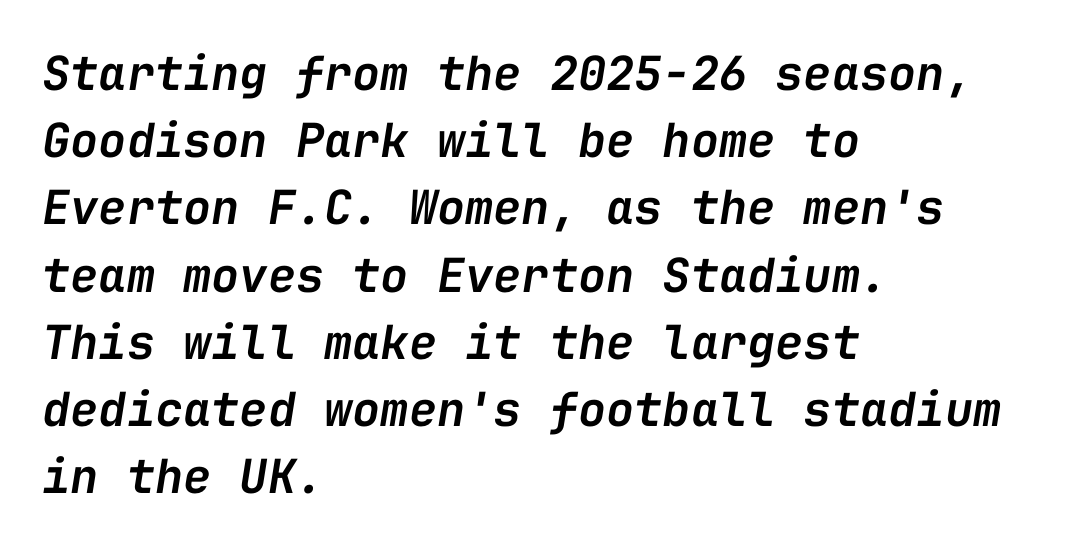
Q: Is the text bold? A: Semi-bold.
Q: Is the text italic (slanted)? A: Yes, it leans right by about 9 degrees.
Q: Is the text underlined? A: No.
Q: How is the paragraph aligned? A: Left-aligned.
Q: Is the spacing between letters normal or unusually wide? A: Normal.
Q: Is the spacing between lines tight, normal or loose? A: Normal.
Q: Width (condensed, normal, or wide)? A: Normal.
Q: Stroke contrast? A: Low.
Q: x-height? A: Medium.
Q: Monospaced? A: Yes.
